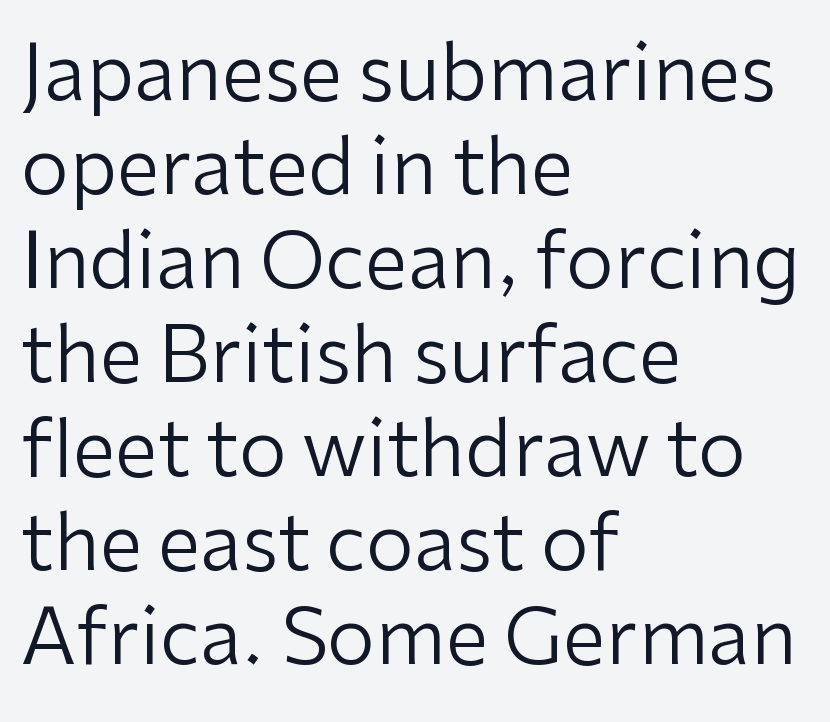
{"serif": "no", "italic": "no", "bold": "no", "weight": "regular", "width": "normal", "stroke_contrast": "low", "x_height": "medium", "monospaced": "no", "underline": "no", "align": "left", "line_spacing_ratio": 1.22, "letter_spacing": "normal", "letter_spacing_em": 0.0, "glyph_px": 77}
